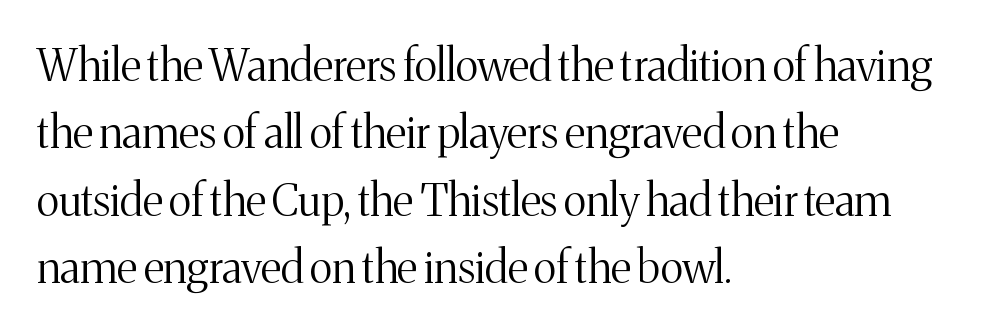
{"serif": "yes", "italic": "no", "bold": "no", "weight": "light", "width": "normal", "stroke_contrast": "medium", "x_height": "medium", "monospaced": "no", "underline": "no", "align": "left", "line_spacing": "normal", "line_spacing_ratio": 1.53, "letter_spacing": "normal", "letter_spacing_em": 0.0, "glyph_px": 44}
